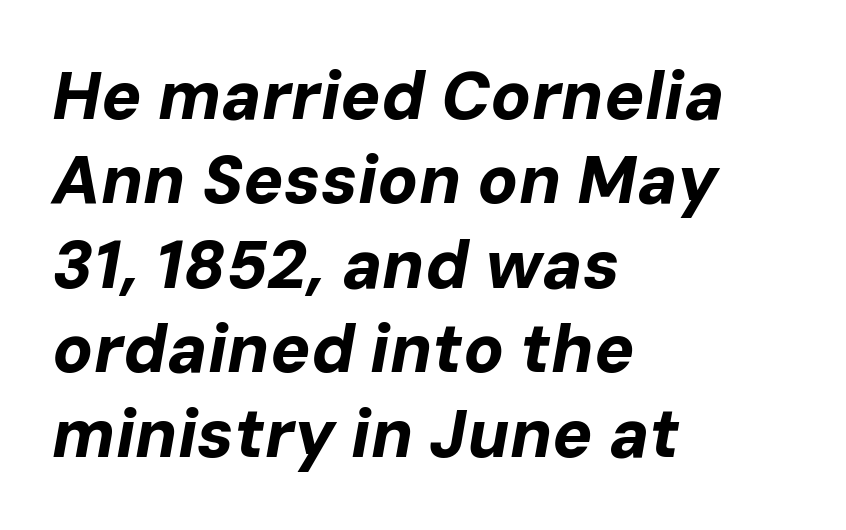
{"italic": "yes", "lean": "right", "slant_degrees": 10, "bold": "yes", "weight": "bold", "width": "normal", "stroke_contrast": "low", "x_height": "medium", "monospaced": "no", "underline": "no", "align": "left", "line_spacing": "normal", "line_spacing_ratio": 1.26, "letter_spacing": "normal", "letter_spacing_em": 0.0, "glyph_px": 67}
